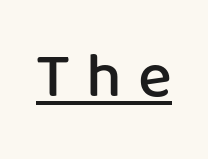
Firm but not heavy-handed strokes: this text is semibold. Looks like regular typesetting: each glyph gets only the width it needs. Every stem runs plumb, perpendicular to the baseline. Caption: lettering with a line underneath. Regarding serifs, this sample does without them.
